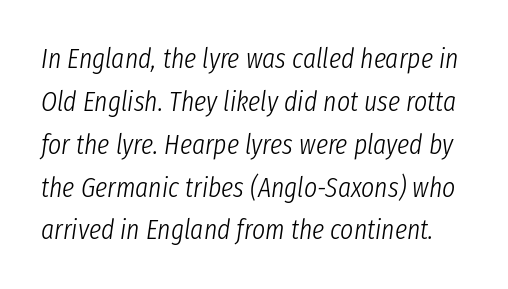
The image shows 28 px light, condensed type, italic (leaning right); set normal line spacing (1.53x), normal letter spacing, not underlined; low stroke contrast and a medium x-height.
